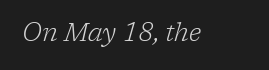
The image shows 25 px text type, italic (leaning right); set normal letter spacing, not underlined.
